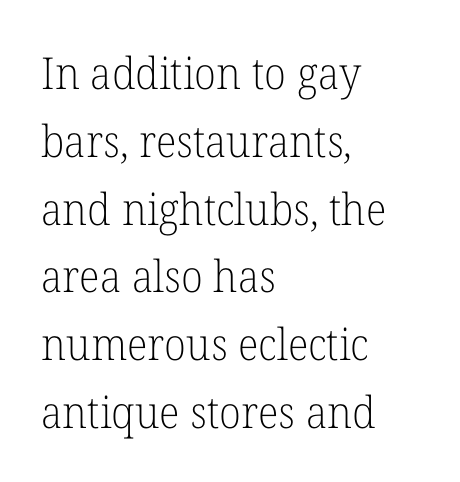
Q: Is the text bold? A: No.
Q: Is the text italic (slanted)? A: No, it is upright.
Q: Is the typeface a serif or a sans-serif typeface? A: Serif.
Q: Is the text underlined? A: No.
Q: How is the paragraph aligned? A: Left-aligned.
Q: Is the spacing between letters normal or unusually wide? A: Normal.
Q: Is the spacing between lines tight, normal or loose? A: Normal.
Q: Width (condensed, normal, or wide)? A: Normal.
Q: Stroke contrast? A: Low.
Q: x-height? A: Medium.
Q: Monospaced? A: No.
